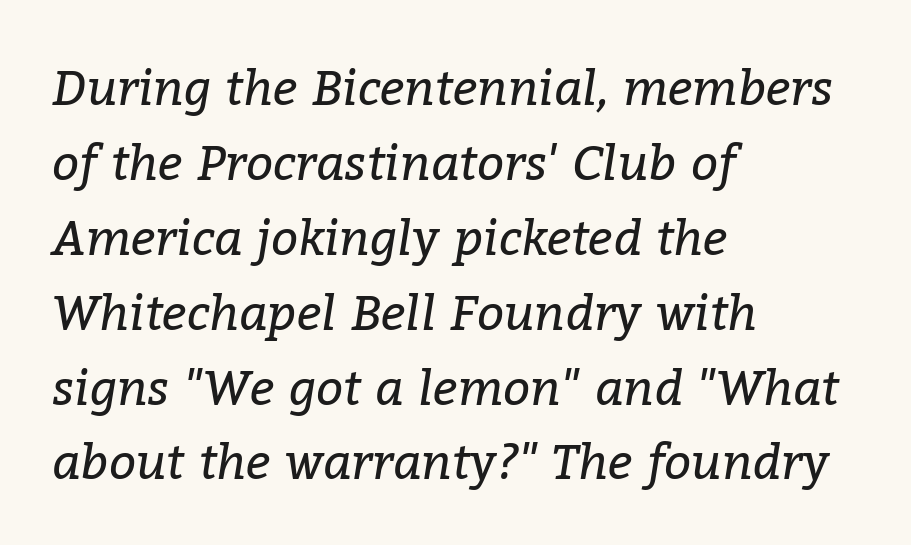
{"serif": "yes", "italic": "yes", "lean": "right", "slant_degrees": 9, "bold": "no", "weight": "regular", "width": "normal", "stroke_contrast": "low", "x_height": "medium", "monospaced": "no", "underline": "no", "align": "left", "line_spacing": "normal", "line_spacing_ratio": 1.56, "letter_spacing": "normal", "letter_spacing_em": 0.0, "glyph_px": 48}
